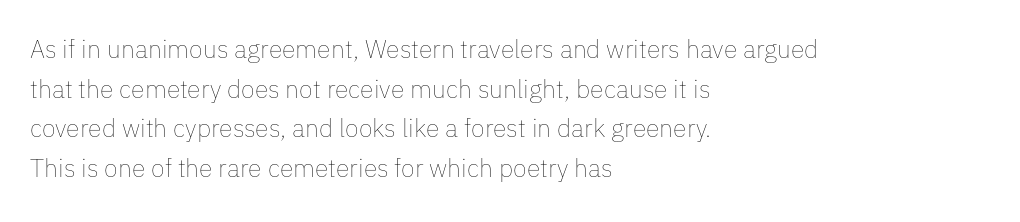
The image shows 25 px text type, upright; set left-aligned, normal line spacing (1.59x), normal letter spacing, not underlined.
